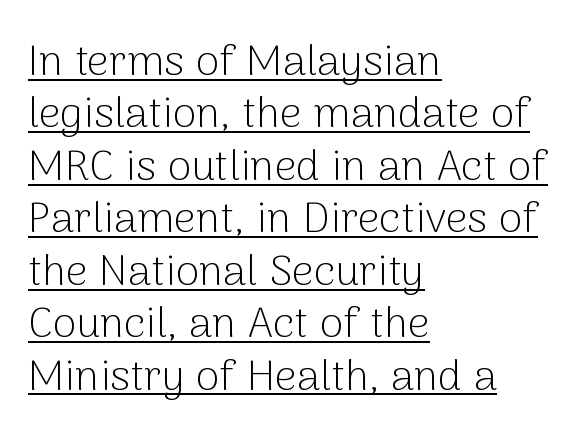
Q: Is the text bold? A: No.
Q: Is the text italic (slanted)? A: No, it is upright.
Q: Is the typeface a serif or a sans-serif typeface? A: Sans-serif.
Q: Is the text underlined? A: Yes.
Q: How is the paragraph aligned? A: Left-aligned.
Q: Is the spacing between letters normal or unusually wide? A: Normal.
Q: Width (condensed, normal, or wide)? A: Normal.
Q: Stroke contrast? A: Low.
Q: x-height? A: Medium.
Q: Monospaced? A: No.
